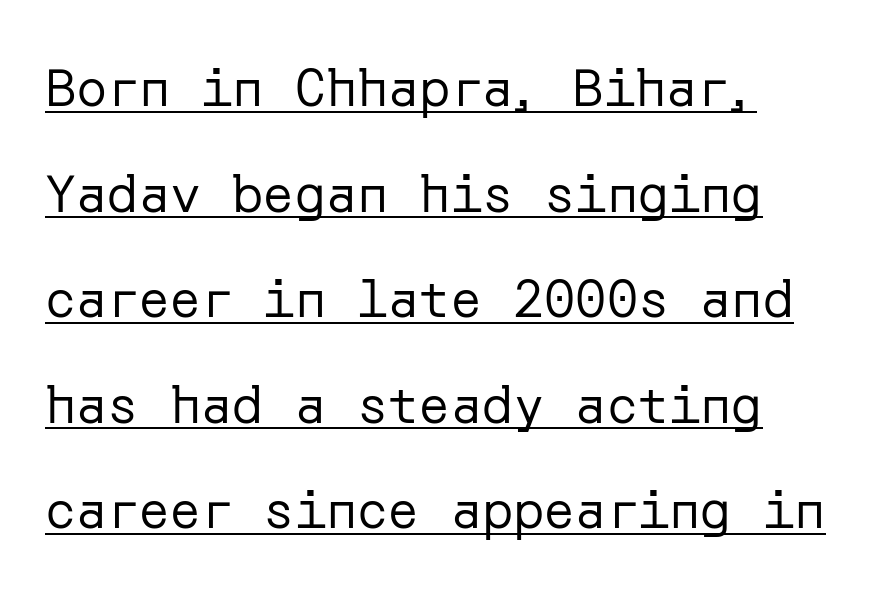
Q: Is the text bold? A: No.
Q: Is the text italic (slanted)? A: No, it is upright.
Q: Is the typeface a serif or a sans-serif typeface? A: Sans-serif.
Q: Is the text underlined? A: Yes.
Q: How is the paragraph aligned? A: Left-aligned.
Q: Is the spacing between letters normal or unusually wide? A: Normal.
Q: Is the spacing between lines tight, normal or loose? A: Loose.
Q: Width (condensed, normal, or wide)? A: Normal.
Q: Stroke contrast? A: Low.
Q: x-height? A: Medium.
